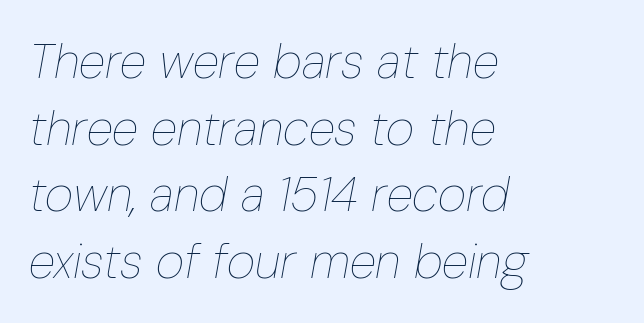
The image shows 49 px thin, condensed type, italic (leaning right); set left-aligned, normal line spacing (1.36x), normal letter spacing, not underlined; low stroke contrast and a medium x-height.
